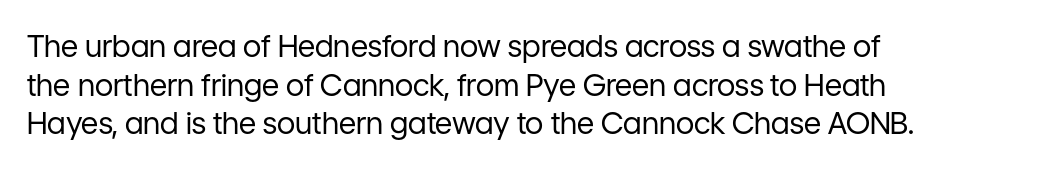
Q: Is the text bold? A: No.
Q: Is the text italic (slanted)? A: No, it is upright.
Q: Is the typeface a serif or a sans-serif typeface? A: Sans-serif.
Q: Is the text underlined? A: No.
Q: How is the paragraph aligned? A: Left-aligned.
Q: Is the spacing between letters normal or unusually wide? A: Normal.
Q: Is the spacing between lines tight, normal or loose? A: Normal.
Q: Width (condensed, normal, or wide)? A: Normal.
Q: Stroke contrast? A: Low.
Q: x-height? A: Medium.
Q: Monospaced? A: No.
